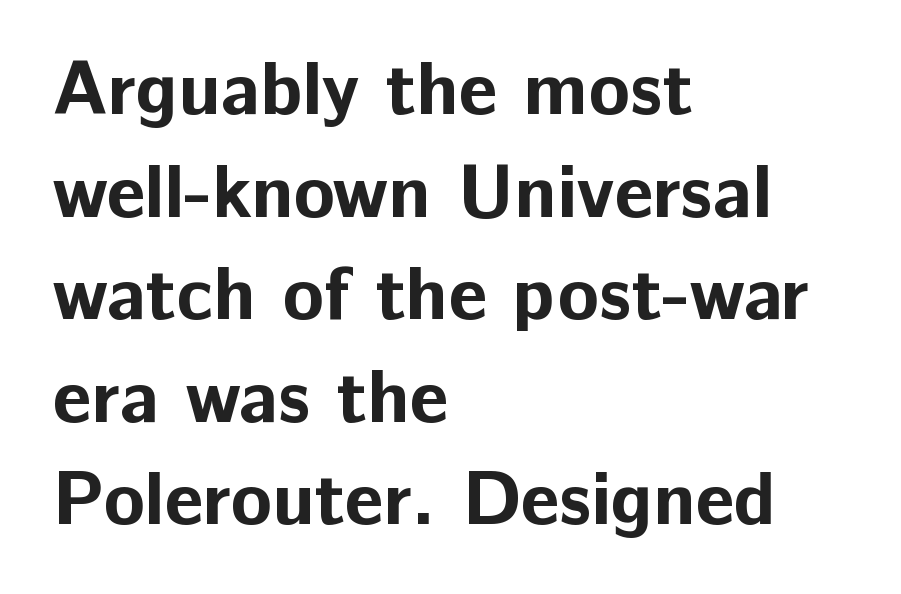
The image shows 76 px bold sans-serif type, upright; set left-aligned, normal line spacing (1.35x), normal letter spacing, not underlined; low stroke contrast and a medium x-height.
